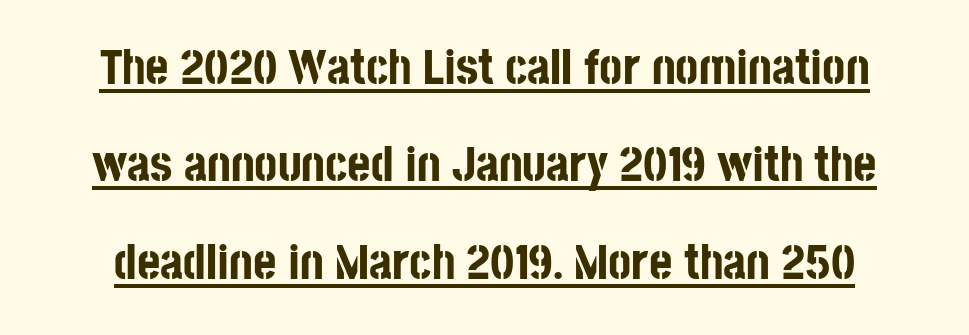
Q: Is the text bold? A: Yes.
Q: Is the text italic (slanted)? A: No, it is upright.
Q: Is the typeface a serif or a sans-serif typeface? A: Sans-serif.
Q: Is the text underlined? A: Yes.
Q: Is the spacing between letters normal or unusually wide? A: Normal.
Q: Is the spacing between lines tight, normal or loose? A: Loose.
Q: Width (condensed, normal, or wide)? A: Condensed.
Q: Stroke contrast? A: Low.
Q: x-height? A: Large.
Q: Monospaced? A: No.
